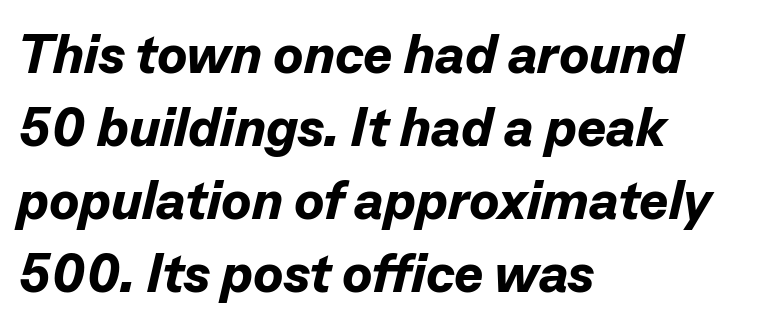
The image shows 55 px bold type, italic (leaning right); set left-aligned, normal line spacing (1.33x), normal letter spacing, not underlined; low stroke contrast and a medium x-height.
